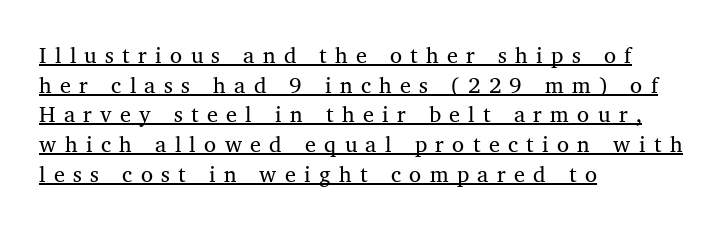
Q: Is the text bold? A: No.
Q: Is the text italic (slanted)? A: No, it is upright.
Q: Is the text underlined? A: Yes.
Q: How is the paragraph aligned? A: Left-aligned.
Q: Is the spacing between letters normal or unusually wide? A: Unusually wide.
Q: Is the spacing between lines tight, normal or loose? A: Normal.
